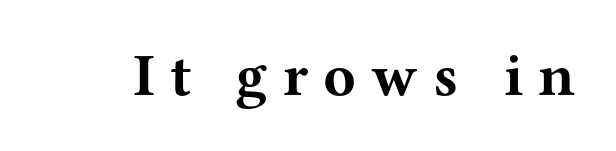
{"serif": "yes", "italic": "no", "bold": "yes", "weight": "bold", "width": "wide", "stroke_contrast": "medium", "x_height": "medium", "monospaced": "no", "underline": "no", "letter_spacing": "wide", "letter_spacing_em": 0.25, "glyph_px": 60}
